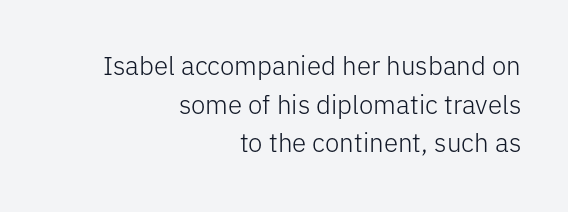
The font is comparable to plain body text, perhaps lighter. Rendered with straight, roman letterforms. Leading: standard. Underline: absent. Tracking here is standard; glyphs follow each other at the usual distance.
